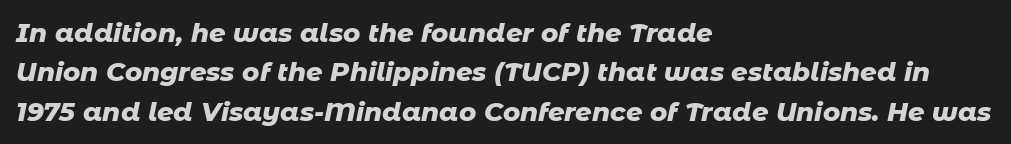
{"italic": "yes", "lean": "right", "slant_degrees": 11, "bold": "yes", "underline": "no", "align": "left", "line_spacing": "normal", "line_spacing_ratio": 1.51, "letter_spacing": "normal", "letter_spacing_em": 0.0, "glyph_px": 26}
